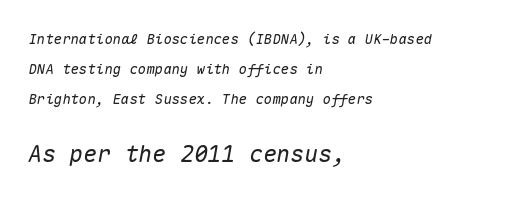
The image shows 23 px text type, italic (leaning right); set left-aligned, loose line spacing (2.15x), normal letter spacing, not underlined; the second (bottom) block is 1.64x larger.
